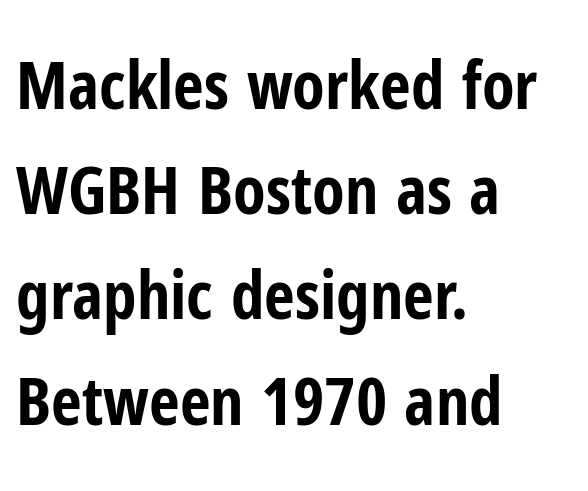
Looks like regular typesetting: each glyph gets only the width it needs. Note: no serifs on the glyphs. The lines in this sample share a left origin and differ only in where they stop. Descenders are the only things crossing below the line. Standard letterfit; no display-style spreading of the glyphs. The lettering holds an erect, upright posture throughout.
